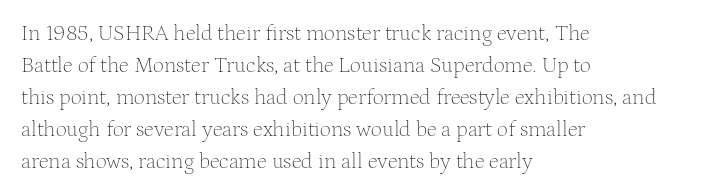
{"italic": "no", "bold": "no", "underline": "no", "align": "left", "line_spacing": "normal", "line_spacing_ratio": 1.46, "letter_spacing": "normal", "letter_spacing_em": 0.0, "glyph_px": 22}
